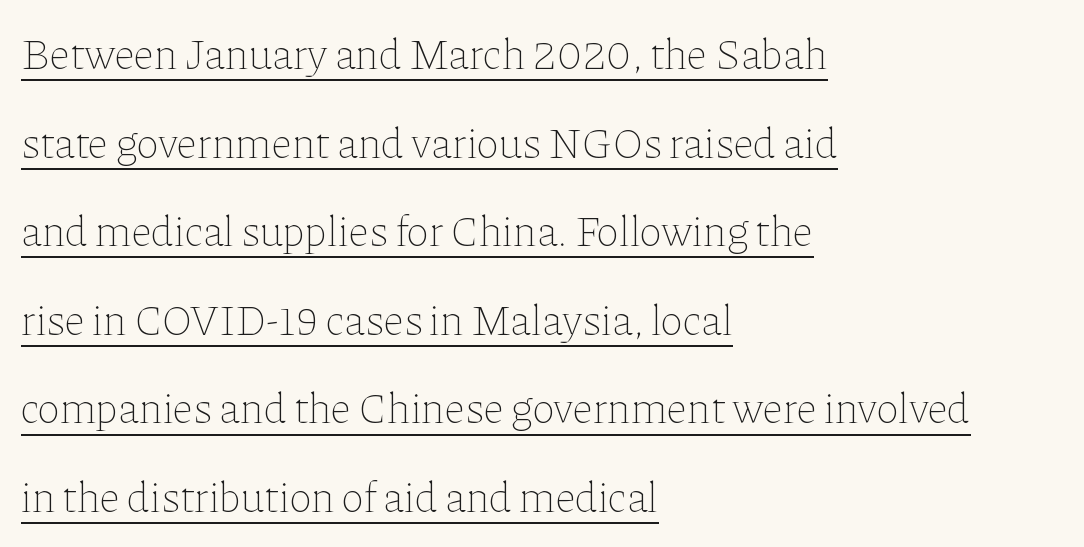
{"italic": "no", "bold": "no", "weight": "thin", "width": "normal", "stroke_contrast": "low", "x_height": "medium", "monospaced": "no", "underline": "yes", "align": "left", "line_spacing": "loose", "line_spacing_ratio": 2.06, "letter_spacing": "normal", "letter_spacing_em": 0.0, "glyph_px": 43}
